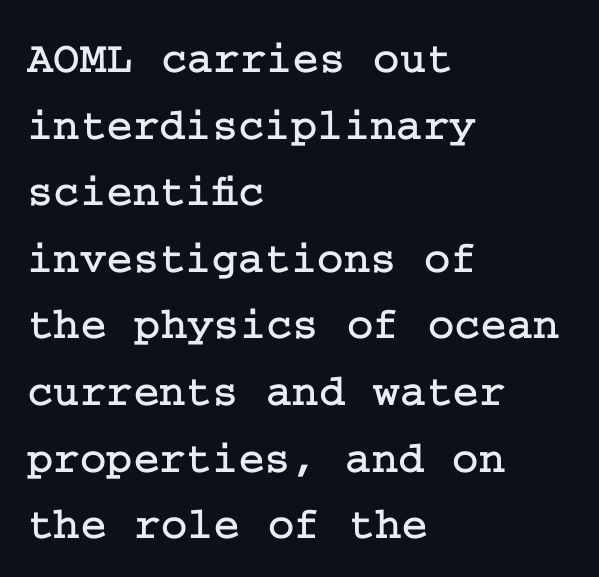
If you measured baseline to baseline, you'd find a middling distance. Yep, those are serifs on the letters. You could call the tracking neutral — neither tight nor loose. Clear beneath every line of the passage.
